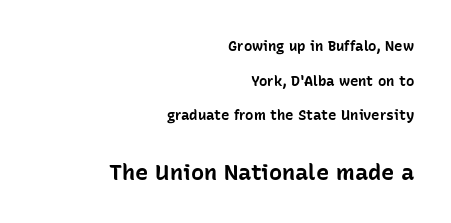
Q: Is the text bold? A: Yes.
Q: Is the text italic (slanted)? A: No, it is upright.
Q: Is the text underlined? A: No.
Q: How is the paragraph aligned? A: Right-aligned.
Q: Is the spacing between letters normal or unusually wide? A: Normal.
Q: Is the spacing between lines tight, normal or loose? A: Loose.
Q: Which block of text is set in a larger size, the first (top) or the second (bottom)? A: The second (bottom) one.
